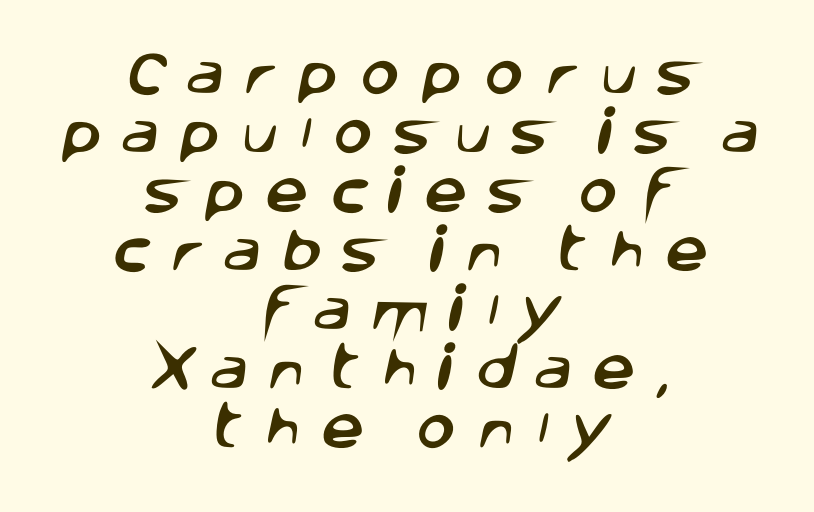
The image shows 48 px sans-serif type; set centered, line spacing 1.23x, unusually wide letter spacing (+0.42 em), not underlined; low stroke contrast and a large x-height.
